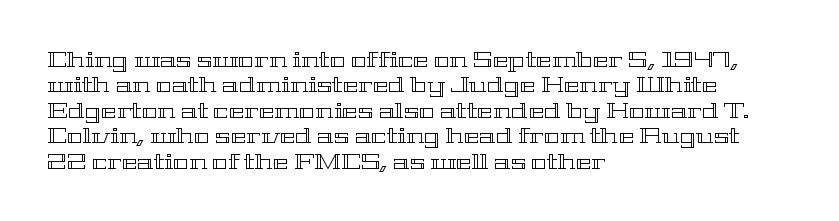
{"italic": "no", "underline": "no", "align": "left", "line_spacing_ratio": 1.21, "letter_spacing": "normal", "letter_spacing_em": 0.0, "glyph_px": 21}
